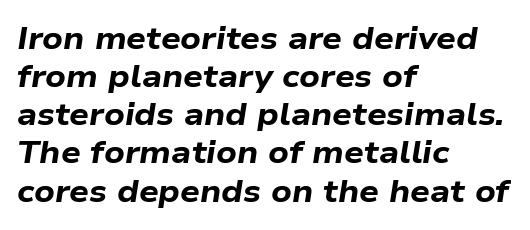
Underline: absent. Nothing unusual about the tracking: characters are spaced as the font intends. The text carries the slant typical of an italic or oblique font. The face used here has the dense, thick strokes of a bold. Each letter keeps its own natural width here, so spacing adapts to shape.
